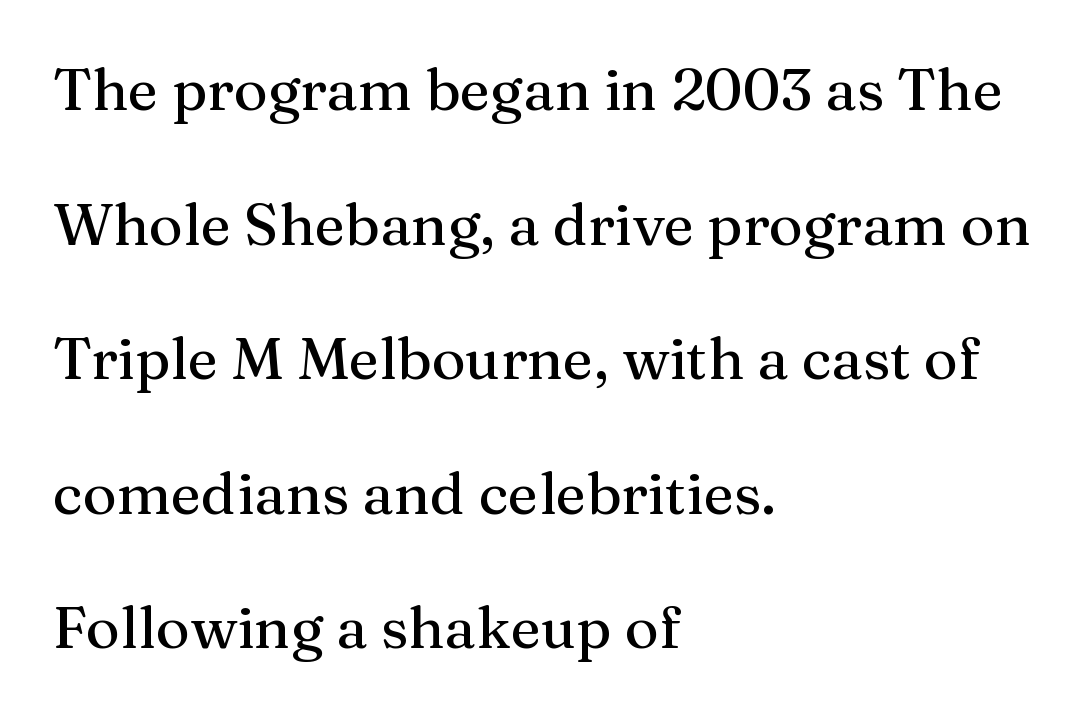
{"serif": "yes", "italic": "no", "width": "normal", "stroke_contrast": "medium", "x_height": "medium", "monospaced": "no", "underline": "no", "align": "left", "line_spacing": "loose", "line_spacing_ratio": 2.32, "letter_spacing": "normal", "letter_spacing_em": 0.0, "glyph_px": 58}
